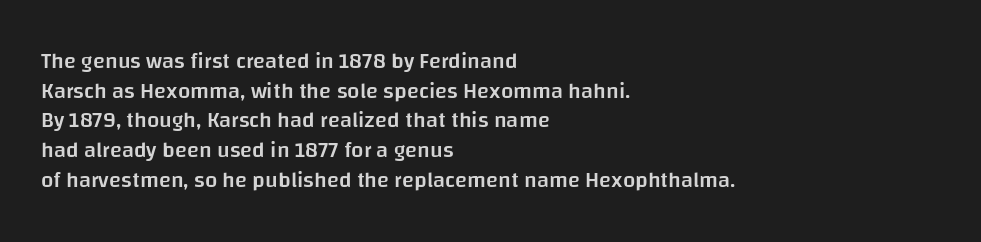
No word sits above an underline. Look at the stroke-to-counter ratio: somewhat heavy, a semibold. When letters stand straight like this, we call the style roman or upright. Observe the ordinary spacing: letters are neighbours, not strangers. The space between consecutive lines is moderate.
